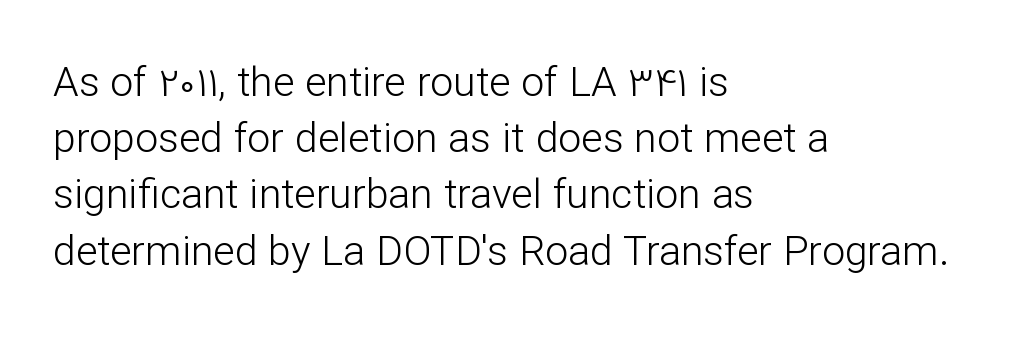
The gap between lines stays unmarked. Baseline-to-baseline distance is the conventional proportion of letter height. Typeset ragged right — the left edge is the straight one. No italicization has been applied; the sample stays upright. No extra ink here — the face is not bold.
